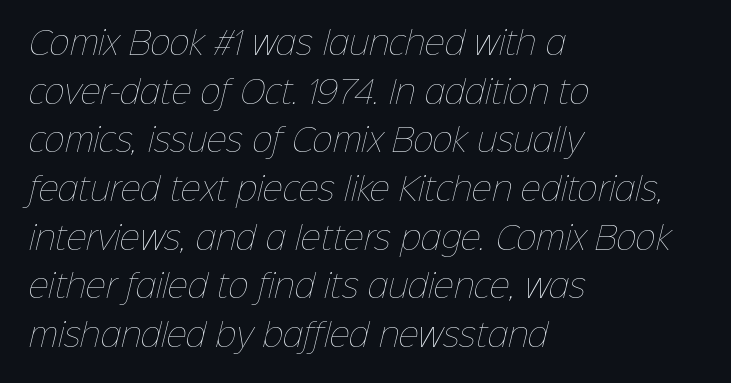
The text block is weighted toward the left margin, trailing off unevenly rightward. Regular leading. Check under the words: just untouched page. The type is set solid horizontally, with unmodified tracking.
